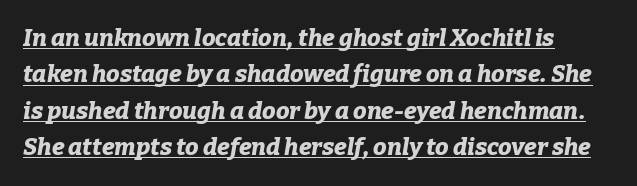
Honestly, the row spacing looks completely unremarkable. Tracking here is standard; glyphs follow each other at the usual distance. Somebody hit Ctrl+U on this one — the words are underlined. What weight is shown? A full bold with thick strokes. The passage shown leans; its letterforms are oblique. In CSS terms this would be text-align: left.
